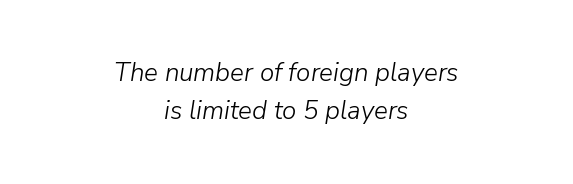
The strokes carry an ordinary text weight at most. The lines sit at an ordinary, default distance from one another. Compared with typical body copy, the letter spacing here is the same. Any mark beneath the type? The region is blank. The face used here has a pronounced slope to its letters.
